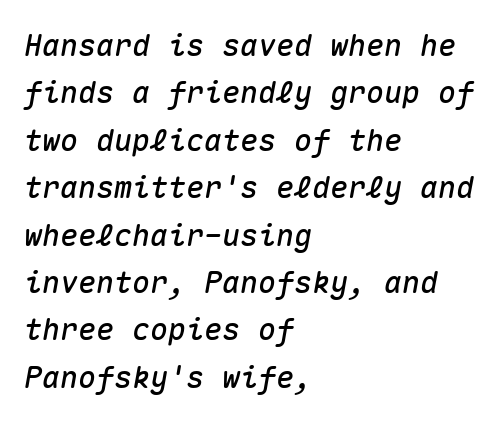
The image shows 30 px text type, italic (leaning right), monospaced; set left-aligned, normal line spacing (1.58x), normal letter spacing, not underlined; medium stroke contrast and a medium x-height.
